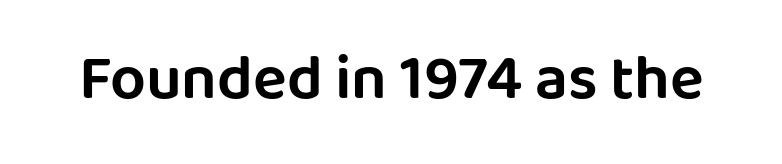
Q: Is the text italic (slanted)? A: No, it is upright.
Q: Is the typeface a serif or a sans-serif typeface? A: Sans-serif.
Q: Is the text underlined? A: No.
Q: Is the spacing between letters normal or unusually wide? A: Normal.
Q: Width (condensed, normal, or wide)? A: Normal.
Q: Stroke contrast? A: Low.
Q: x-height? A: Large.
Q: Monospaced? A: No.
